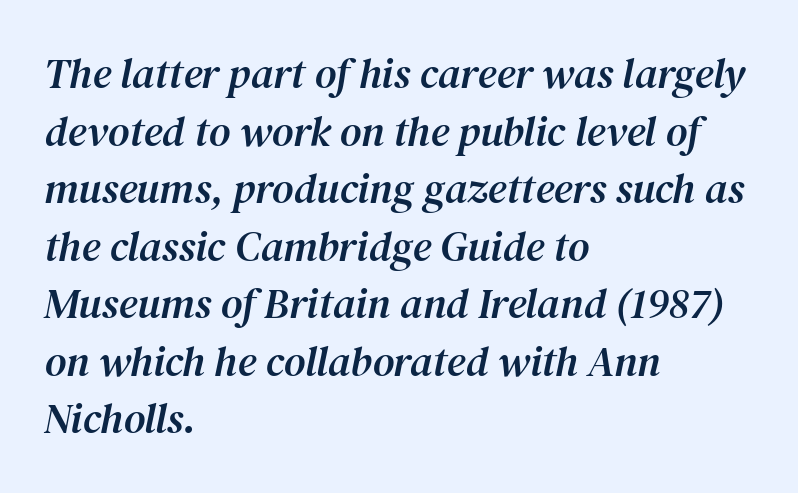
These lines keep a tight, regular rhythm from letter to letter. Little horizontal feet cap the strokes, marking this as serif type. The area under the type is left untouched. Proportional: the letters do not fall into vertical columns.
